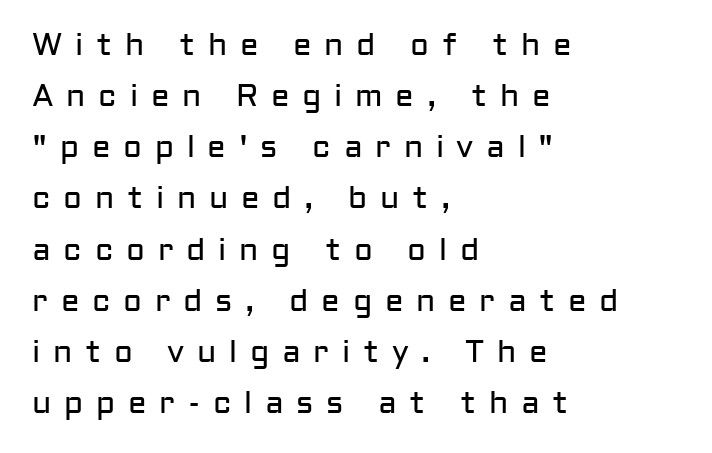
Q: Is the text bold? A: No.
Q: Is the text italic (slanted)? A: No, it is upright.
Q: Is the typeface a serif or a sans-serif typeface? A: Sans-serif.
Q: Is the text underlined? A: No.
Q: How is the paragraph aligned? A: Left-aligned.
Q: Is the spacing between letters normal or unusually wide? A: Unusually wide.
Q: Is the spacing between lines tight, normal or loose? A: Normal.
Q: Width (condensed, normal, or wide)? A: Normal.
Q: Stroke contrast? A: Low.
Q: x-height? A: Medium.
Q: Monospaced? A: No.
